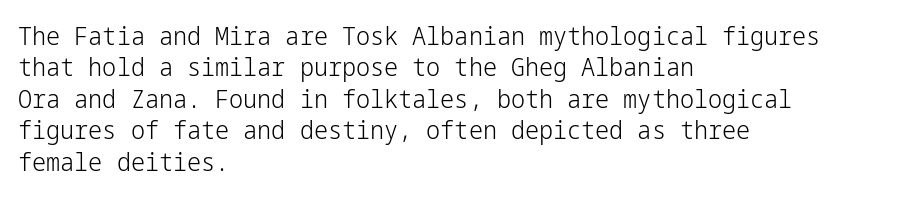
The image shows 25 px text type, upright; set left-aligned, normal line spacing (1.26x), normal letter spacing, not underlined.
